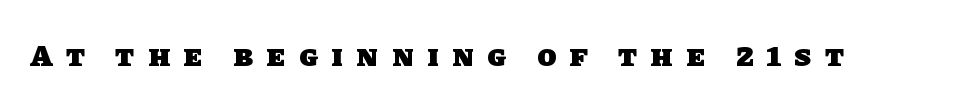
The image shows 31 px heavy sans-serif type; set unusually wide letter spacing (+0.44 em), not underlined; low stroke contrast and a large x-height.
